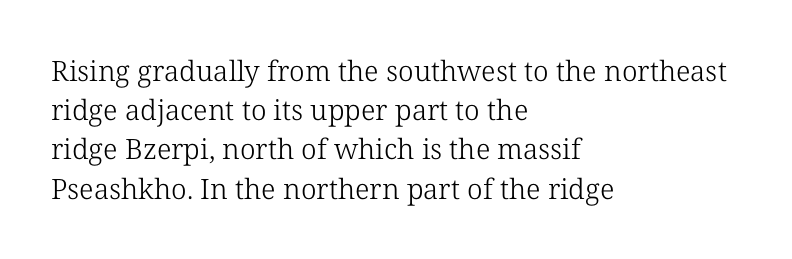
Q: Is the text bold? A: No.
Q: Is the text italic (slanted)? A: No, it is upright.
Q: Is the typeface a serif or a sans-serif typeface? A: Serif.
Q: Is the text underlined? A: No.
Q: How is the paragraph aligned? A: Left-aligned.
Q: Is the spacing between letters normal or unusually wide? A: Normal.
Q: Is the spacing between lines tight, normal or loose? A: Normal.
Q: Width (condensed, normal, or wide)? A: Normal.
Q: Stroke contrast? A: Low.
Q: x-height? A: Medium.
Q: Monospaced? A: No.
